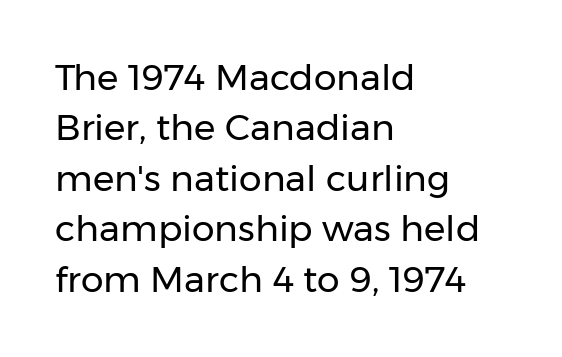
{"serif": "no", "italic": "no", "bold": "no", "weight": "regular", "width": "normal", "stroke_contrast": "low", "x_height": "medium", "monospaced": "no", "underline": "no", "align": "left", "line_spacing": "normal", "line_spacing_ratio": 1.4, "letter_spacing": "normal", "letter_spacing_em": 0.0, "glyph_px": 36}
